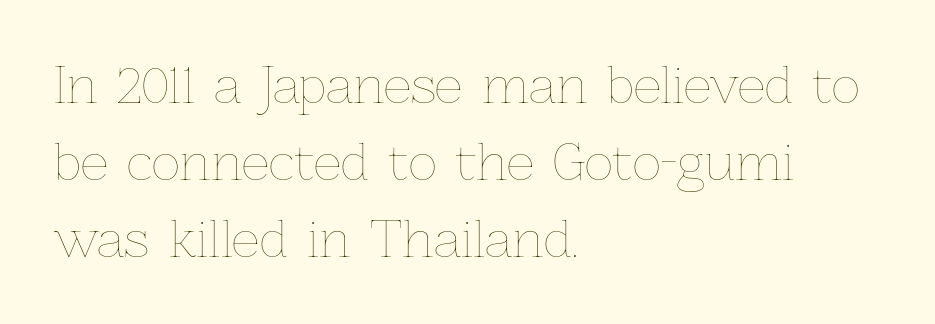
Only glyphs here, with clear space below each row. These lines stack with their left ends in a neat column. The passage shown stacks its lines at a standard gap. On a weight scale, this lands at 450 or below.
